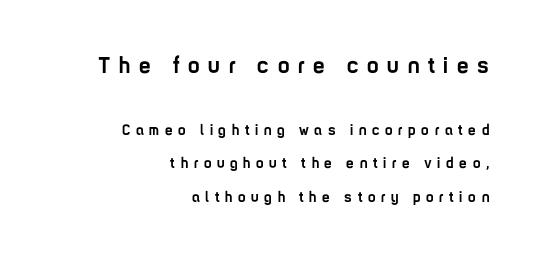
Q: Is the text bold? A: Yes.
Q: Is the text italic (slanted)? A: No, it is upright.
Q: Is the text underlined? A: No.
Q: How is the paragraph aligned? A: Right-aligned.
Q: Is the spacing between letters normal or unusually wide? A: Unusually wide.
Q: Is the spacing between lines tight, normal or loose? A: Loose.
Q: Which block of text is set in a larger size, the first (top) or the second (bottom)? A: The first (top) one.
